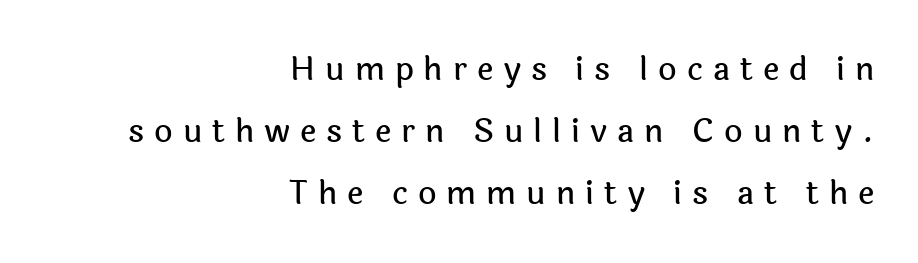
The image shows 32 px sans-serif type, upright; set right-aligned, loose line spacing (1.93x), unusually wide letter spacing (+0.31 em), not underlined; a medium x-height.
